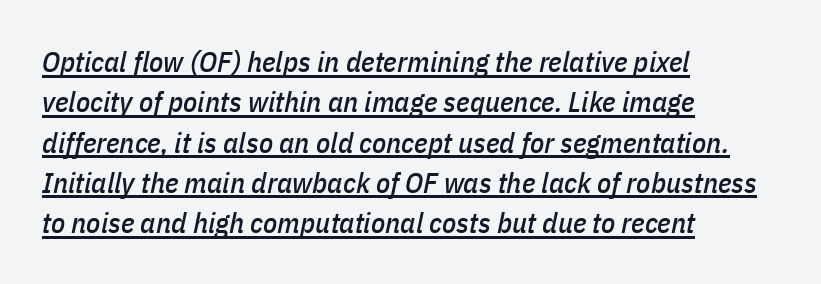
The rag falls on the right side of this text block. The typography opts for an oblique posture over an upright one. A typesetter would call this zero additional tracking. The lettering is marked with a stroke running underneath it. A typesetter would call this proportional, since set widths differ per character. Interline gaps are of average width in this sample.
